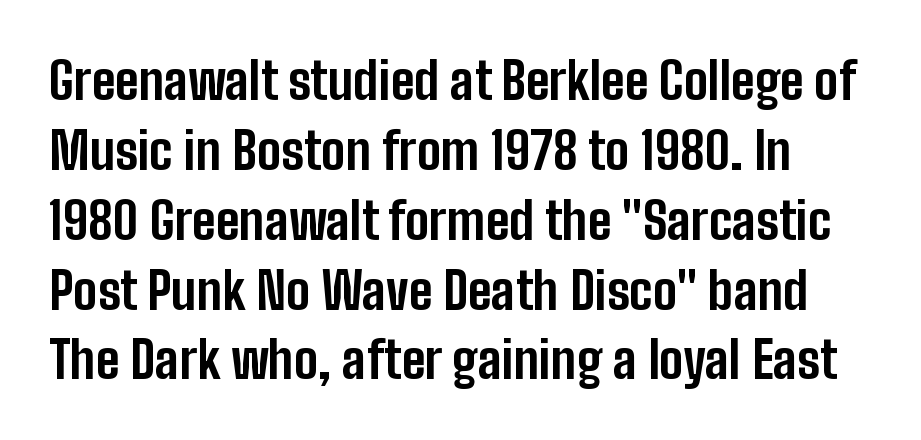
The image shows 51 px bold, condensed sans-serif type, upright; set normal line spacing (1.37x), normal letter spacing, not underlined; low stroke contrast and a medium x-height.
